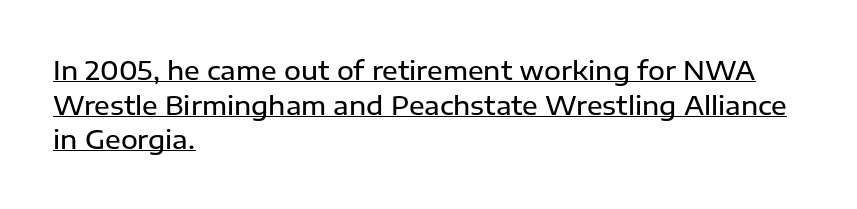
The image shows 26 px text type, upright; set left-aligned, normal line spacing (1.33x), normal letter spacing, underlined.
